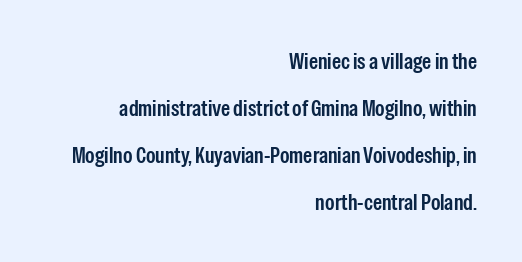
This sample uses plain, unmodified letter spacing. Interline gaps are noticeably wide in this sample. The lines are quadded right. Any mark beneath the type? The region is blank. The letters stand upright; this is a roman face.
